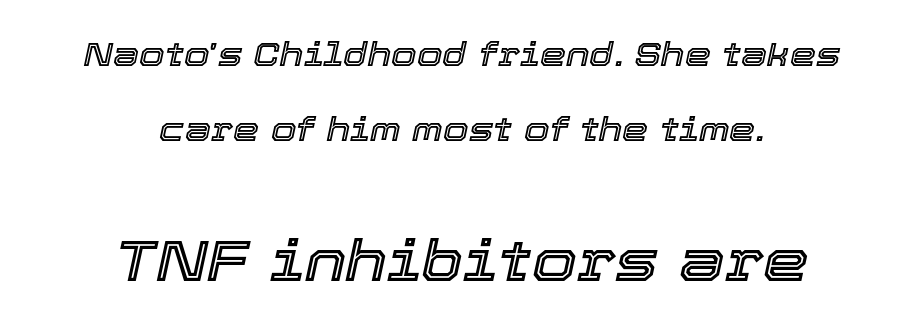
The rendering uses a large line-height, opening up the rows. Is this a fixed-width face? No — the glyphs have proportional, varying widths. The letters are slanted; this is an italic face. Compare the two chunks: the lower has the greater cap height. A typesetter would call this zero additional tracking.
